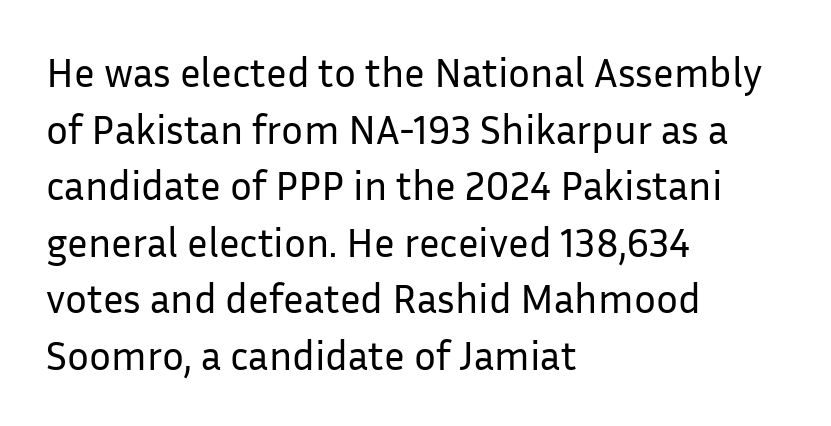
The image shows 41 px regular-weight sans-serif type, upright; set left-aligned, normal line spacing (1.38x), normal letter spacing, not underlined; low stroke contrast and a medium x-height.
